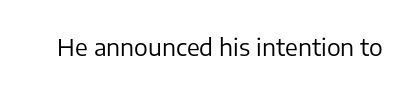
Q: Is the text bold? A: No.
Q: Is the text italic (slanted)? A: No, it is upright.
Q: Is the text underlined? A: No.
Q: Is the spacing between letters normal or unusually wide? A: Normal.
